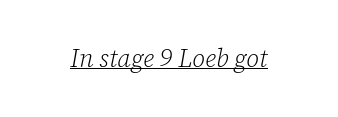
The image shows 25 px text type, italic (leaning right); set normal letter spacing, underlined.
